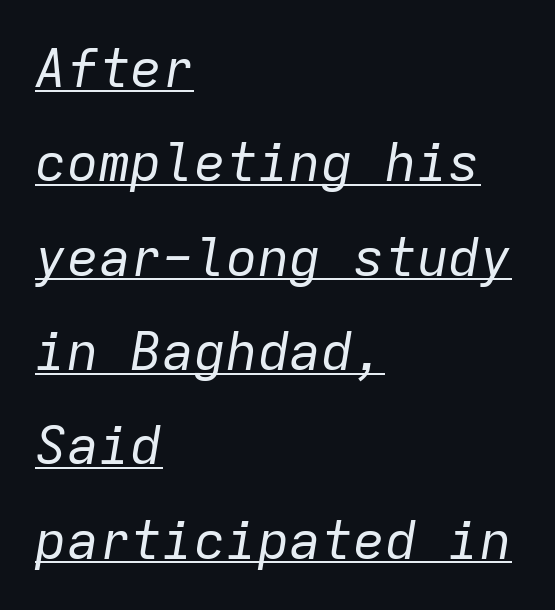
Q: Is the text bold? A: No.
Q: Is the text italic (slanted)? A: Yes, it leans right by about 9 degrees.
Q: Is the text underlined? A: Yes.
Q: How is the paragraph aligned? A: Left-aligned.
Q: Is the spacing between letters normal or unusually wide? A: Normal.
Q: Width (condensed, normal, or wide)? A: Normal.
Q: Stroke contrast? A: Low.
Q: x-height? A: Medium.
Q: Monospaced? A: Yes.
